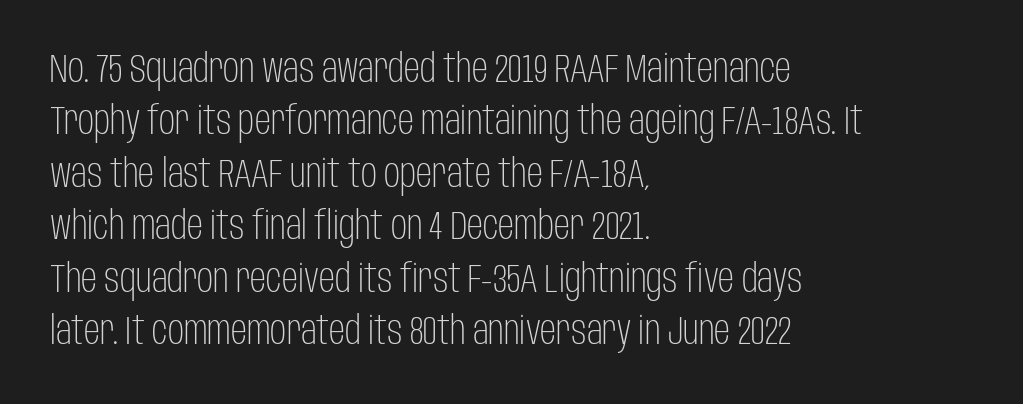
{"serif": "no", "italic": "no", "bold": "no", "weight": "light", "width": "condensed", "stroke_contrast": "low", "x_height": "large", "monospaced": "no", "underline": "no", "align": "left", "line_spacing": "normal", "line_spacing_ratio": 1.31, "letter_spacing": "normal", "letter_spacing_em": 0.0, "glyph_px": 40}
